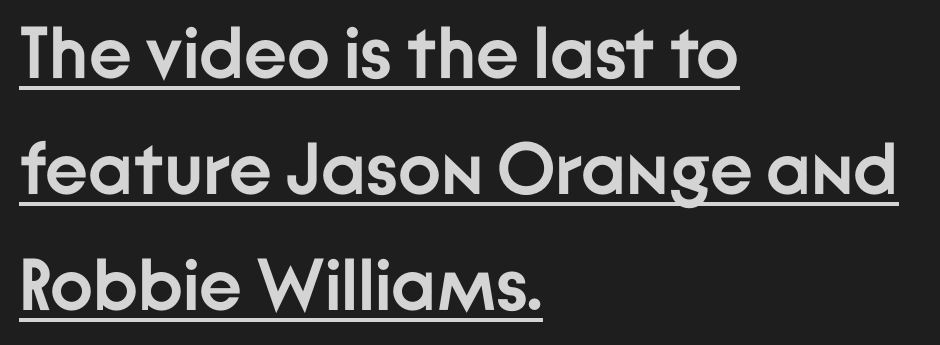
The image shows 73 px semibold sans-serif type, upright; set left-aligned, normal line spacing (1.59x), normal letter spacing, underlined; low stroke contrast and a medium x-height.
